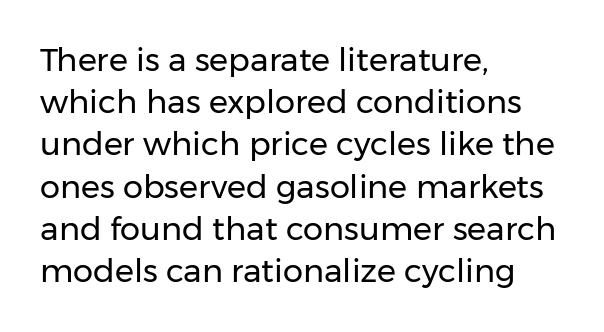
Looks like regular typesetting: each glyph gets only the width it needs. The compositor pushed each line to the left boundary. Nope, no serifs anywhere on these letters. This rendering features lettering with no underline.
